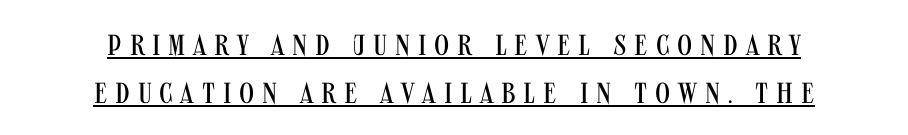
Q: Is the text bold? A: No.
Q: Is the text italic (slanted)? A: No, it is upright.
Q: Is the typeface a serif or a sans-serif typeface? A: Sans-serif.
Q: Is the text underlined? A: Yes.
Q: How is the paragraph aligned? A: Centered.
Q: Is the spacing between letters normal or unusually wide? A: Unusually wide.
Q: Is the spacing between lines tight, normal or loose? A: Normal.
Q: Width (condensed, normal, or wide)? A: Condensed.
Q: Stroke contrast? A: Medium.
Q: x-height? A: Large.
Q: Monospaced? A: No.
